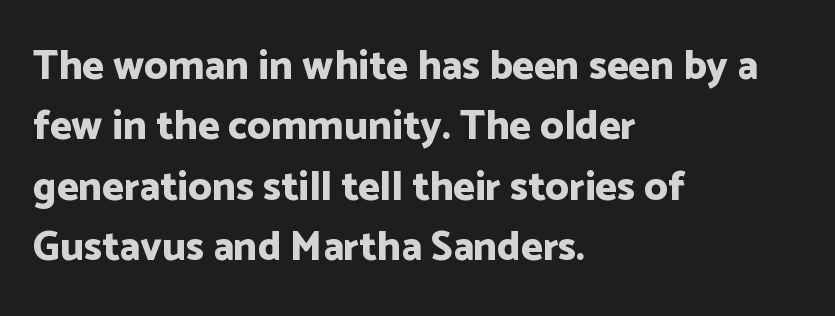
{"serif": "no", "italic": "no", "bold": "yes", "weight": "bold", "width": "normal", "stroke_contrast": "low", "x_height": "medium", "monospaced": "no", "underline": "no", "align": "left", "line_spacing": "normal", "line_spacing_ratio": 1.47, "letter_spacing": "normal", "letter_spacing_em": 0.0, "glyph_px": 41}
